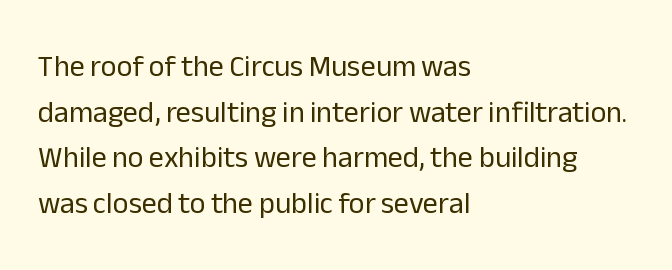
Character widths vary here, with narrow letters taking less room than wide ones. Check where the strokes stop: nothing finishes them off — pure sans. The type is set solid horizontally, with unmodified tracking. The font's upright variant was chosen for this text. Words float on clear page, feet unadorned.
